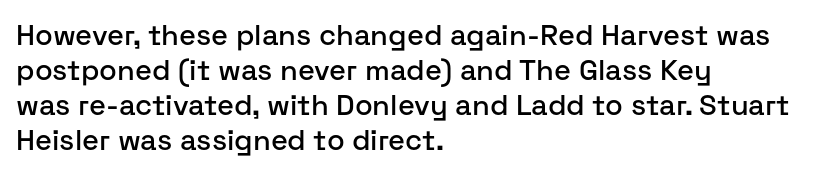
{"serif": "no", "italic": "no", "width": "normal", "stroke_contrast": "low", "x_height": "medium", "monospaced": "no", "underline": "no", "align": "left", "line_spacing_ratio": 1.21, "letter_spacing": "normal", "letter_spacing_em": 0.0, "glyph_px": 29}
